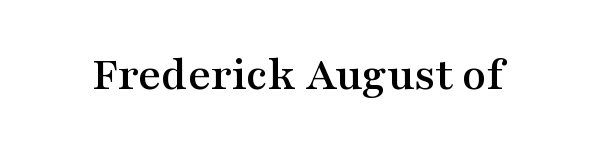
{"serif": "yes", "italic": "no", "width": "wide", "stroke_contrast": "medium", "x_height": "medium", "monospaced": "no", "underline": "no", "letter_spacing": "normal", "letter_spacing_em": 0.0, "glyph_px": 49}
